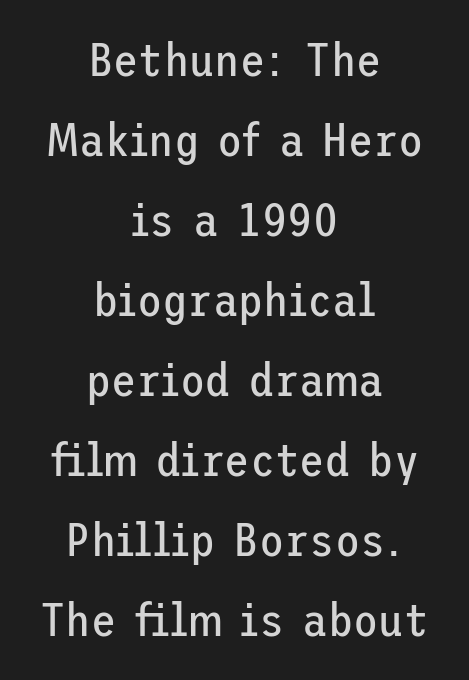
Q: Is the text bold? A: No.
Q: Is the text italic (slanted)? A: No, it is upright.
Q: Is the typeface a serif or a sans-serif typeface? A: Sans-serif.
Q: Is the text underlined? A: No.
Q: How is the paragraph aligned? A: Centered.
Q: Is the spacing between letters normal or unusually wide? A: Normal.
Q: Width (condensed, normal, or wide)? A: Normal.
Q: Stroke contrast? A: Low.
Q: x-height? A: Medium.
